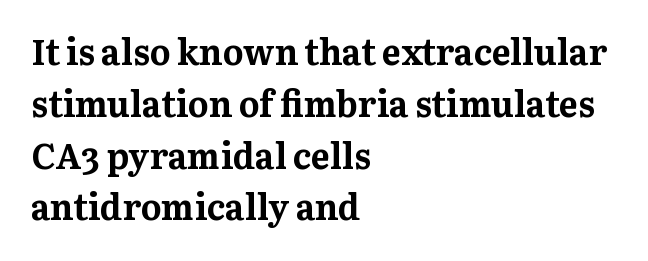
{"serif": "yes", "italic": "no", "bold": "yes", "weight": "bold", "width": "normal", "stroke_contrast": "medium", "x_height": "medium", "monospaced": "no", "underline": "no", "align": "left", "line_spacing": "normal", "line_spacing_ratio": 1.48, "letter_spacing": "normal", "letter_spacing_em": 0.0, "glyph_px": 35}
